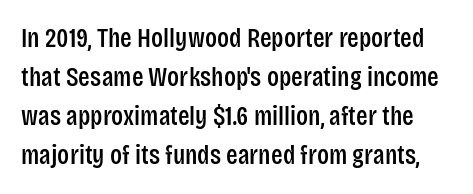
Does the leading feel generous? No, just average. Each row of text sits above clean, open space. You can tell it's not italic because the verticals are truly vertical. Honestly, the letter spacing is just normal — you wouldn't notice it.
